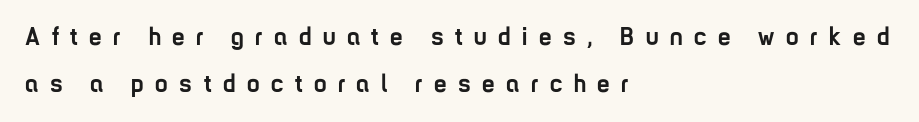
The image shows 25 px bold type, upright; set left-aligned, line spacing 1.87x, unusually wide letter spacing (+0.46 em), not underlined.
